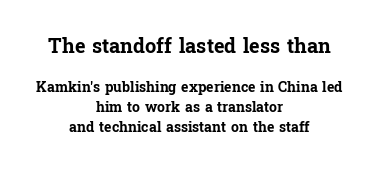
Size contrast runs from large at the top to small at the bottom. Vertical strokes here are truly vertical. The strokes are fattened all the way to bold. The setting favours the middle, as headings and verse often do.
